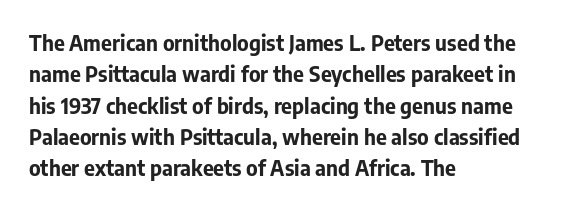
The image shows 21 px bold type, upright; set left-aligned, normal line spacing (1.49x), normal letter spacing, not underlined.
